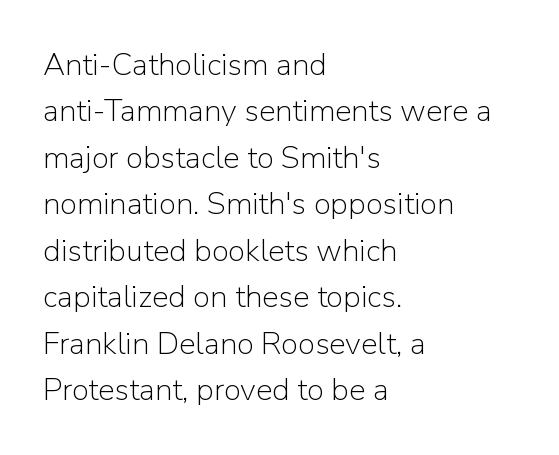
The image shows 31 px light sans-serif type, upright; set left-aligned, normal line spacing (1.5x), normal letter spacing, not underlined; low stroke contrast and a medium x-height.
